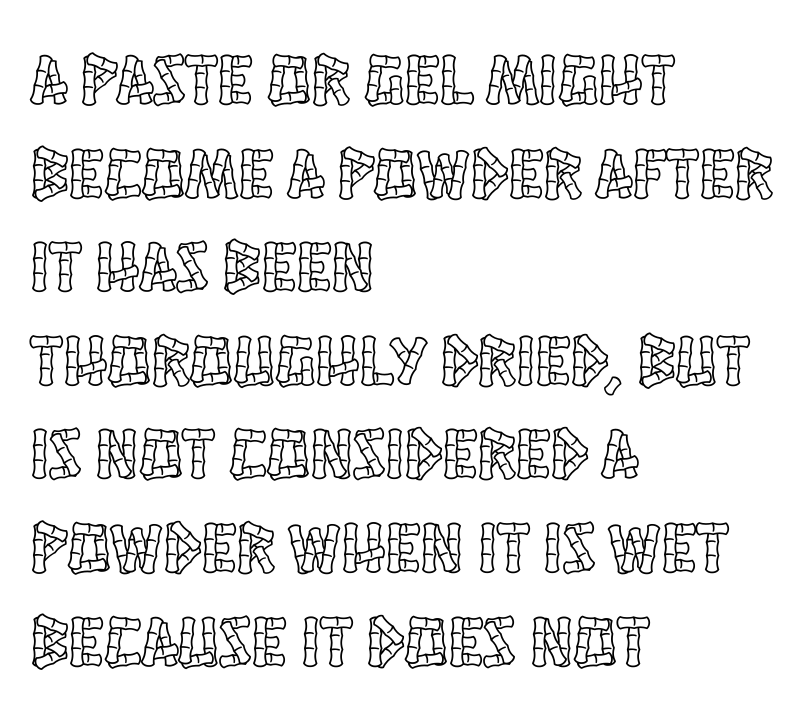
How would I describe the line gaps? Plain and ordinary. Do the characters align in a grid? No, the font is proportional. This sample is left-justified, so line endings fall wherever the words run out. Tracking here is standard; glyphs follow each other at the usual distance.
